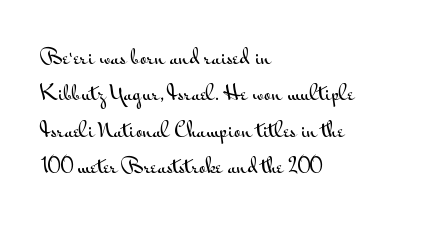
The image shows 20 px text type; set left-aligned, line spacing 1.82x, normal letter spacing, not underlined.
